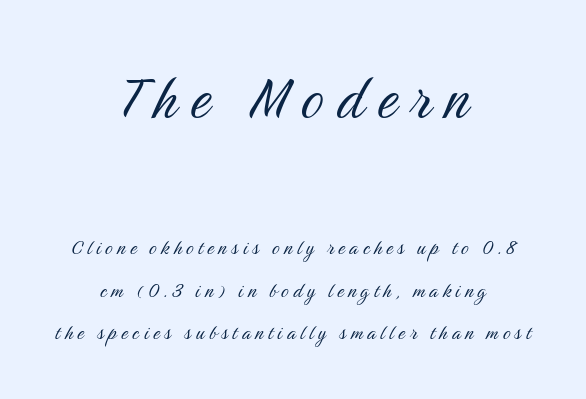
The image shows 71 px light, condensed sans-serif type; set centered, line spacing 1.77x, not underlined; the first (top) block is 2.96x larger; medium stroke contrast and a medium x-height.
